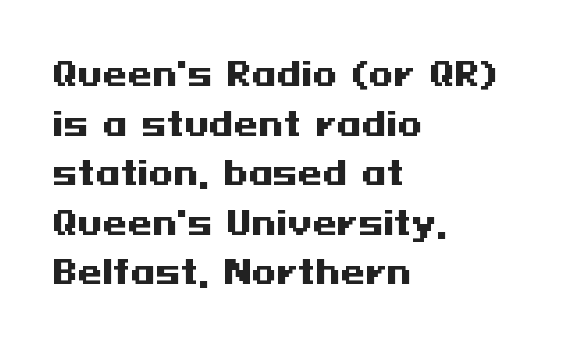
Q: Is the text bold? A: Yes.
Q: Is the text italic (slanted)? A: No, it is upright.
Q: Is the typeface a serif or a sans-serif typeface? A: Sans-serif.
Q: Is the text underlined? A: No.
Q: How is the paragraph aligned? A: Left-aligned.
Q: Is the spacing between letters normal or unusually wide? A: Normal.
Q: Is the spacing between lines tight, normal or loose? A: Normal.
Q: Width (condensed, normal, or wide)? A: Wide.
Q: Stroke contrast? A: Medium.
Q: x-height? A: Medium.
